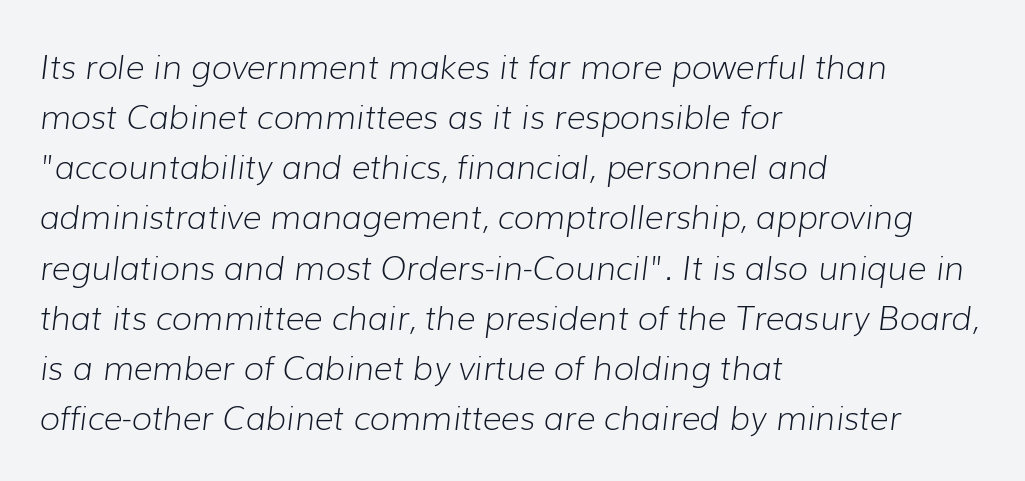
Q: Is the text bold? A: No.
Q: Is the text italic (slanted)? A: Yes, it leans right by about 7 degrees.
Q: Is the text underlined? A: No.
Q: How is the paragraph aligned? A: Left-aligned.
Q: Is the spacing between letters normal or unusually wide? A: Normal.
Q: Is the spacing between lines tight, normal or loose? A: Normal.
Q: Width (condensed, normal, or wide)? A: Normal.
Q: Stroke contrast? A: Low.
Q: x-height? A: Medium.
Q: Monospaced? A: No.
